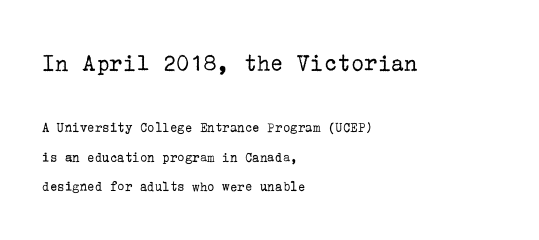
The string is rendered with underlining switched off. In this sample the first text group is rendered at the bigger scale. There is no visible air inserted between adjacent glyphs. Casual observation: everything's shoved over to the left. If you drew a line through each stem, it would be perfectly vertical.
